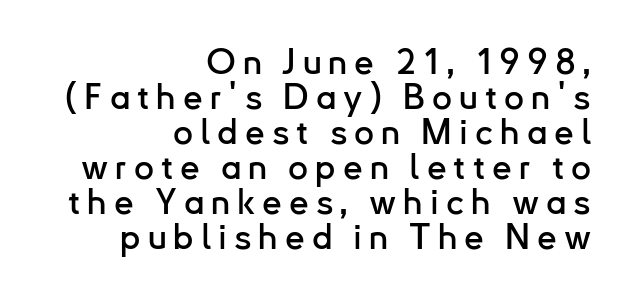
The image shows 35 px sans-serif type, upright; set right-aligned, tight line spacing (1.0x), unusually wide letter spacing (+0.2 em), not underlined; low stroke contrast and a small x-height.
